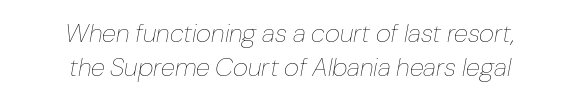
Q: Is the text bold? A: No.
Q: Is the text italic (slanted)? A: Yes, it leans right by about 10 degrees.
Q: Is the text underlined? A: No.
Q: How is the paragraph aligned? A: Centered.
Q: Is the spacing between letters normal or unusually wide? A: Normal.
Q: Is the spacing between lines tight, normal or loose? A: Normal.
